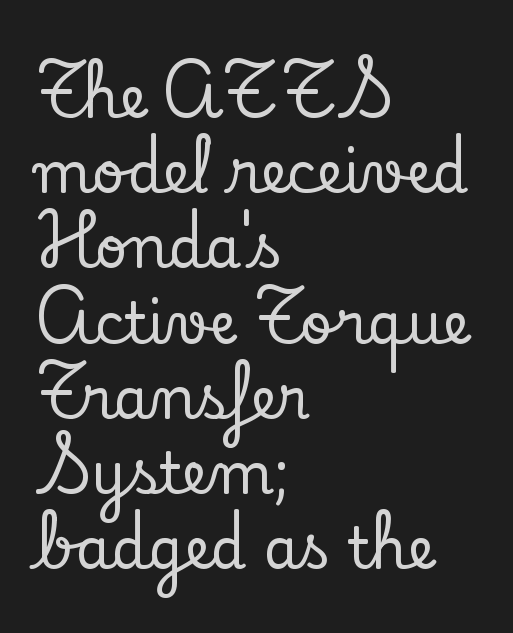
The image shows 57 px serif type, upright; set left-aligned, normal line spacing (1.32x), normal letter spacing, not underlined; low stroke contrast and a small x-height.
